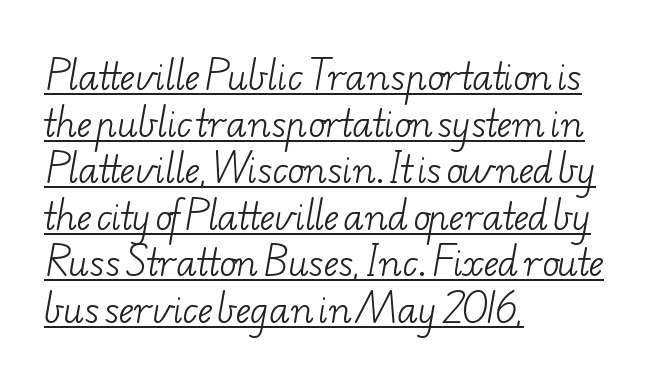
Q: Is the text bold? A: No.
Q: Is the typeface a serif or a sans-serif typeface? A: Serif.
Q: Is the text underlined? A: Yes.
Q: How is the paragraph aligned? A: Left-aligned.
Q: Is the spacing between letters normal or unusually wide? A: Normal.
Q: Is the spacing between lines tight, normal or loose? A: Normal.
Q: Width (condensed, normal, or wide)? A: Wide.
Q: Stroke contrast? A: Low.
Q: x-height? A: Small.
Q: Monospaced? A: No.
